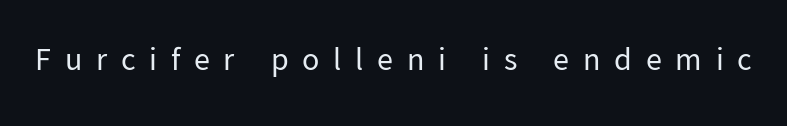
{"serif": "no", "italic": "no", "bold": "no", "weight": "regular", "width": "normal", "stroke_contrast": "low", "x_height": "medium", "monospaced": "no", "underline": "no", "letter_spacing": "wide", "letter_spacing_em": 0.43, "glyph_px": 32}
